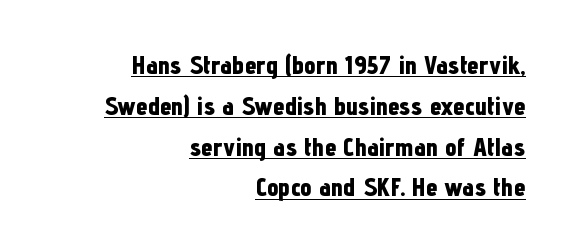
{"italic": "no", "bold": "yes", "underline": "yes", "align": "right", "line_spacing": "normal", "line_spacing_ratio": 1.57, "letter_spacing": "normal", "letter_spacing_em": 0.0, "glyph_px": 26}
